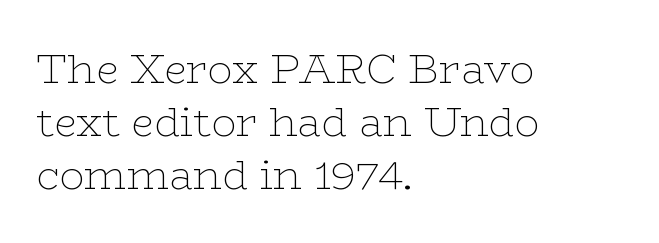
Q: Is the text bold? A: No.
Q: Is the text italic (slanted)? A: No, it is upright.
Q: Is the typeface a serif or a sans-serif typeface? A: Serif.
Q: Is the text underlined? A: No.
Q: How is the paragraph aligned? A: Left-aligned.
Q: Is the spacing between letters normal or unusually wide? A: Normal.
Q: Is the spacing between lines tight, normal or loose? A: Normal.
Q: Width (condensed, normal, or wide)? A: Wide.
Q: Stroke contrast? A: Low.
Q: x-height? A: Medium.
Q: Monospaced? A: No.
